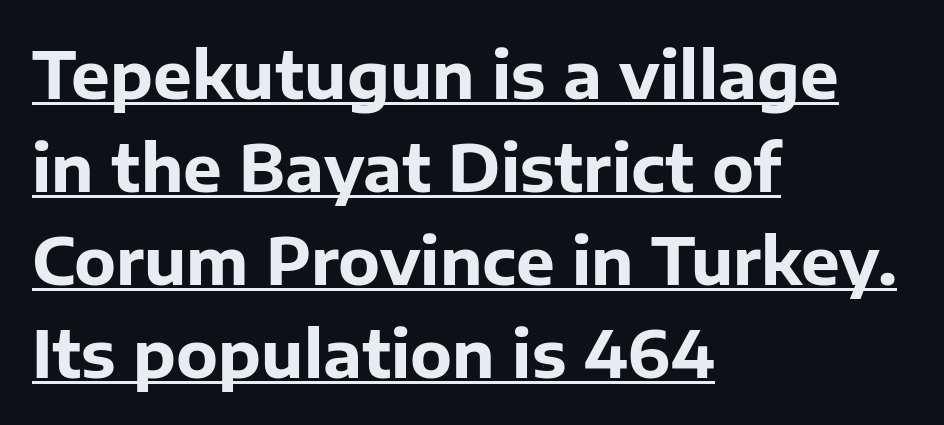
The image shows 65 px bold sans-serif type, upright; set left-aligned, normal line spacing (1.43x), normal letter spacing, underlined; low stroke contrast and a medium x-height.
